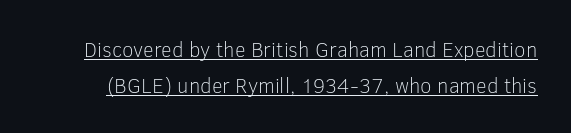
{"italic": "no", "bold": "no", "underline": "yes", "line_spacing_ratio": 1.71, "letter_spacing": "normal", "letter_spacing_em": 0.0, "glyph_px": 21}
